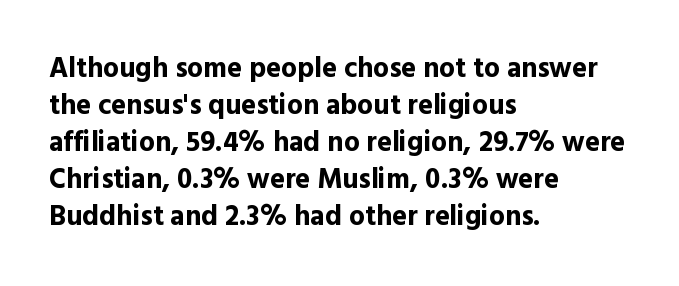
The image shows 28 px bold sans-serif type, upright; set left-aligned, normal line spacing (1.32x), normal letter spacing, not underlined; a medium x-height.
